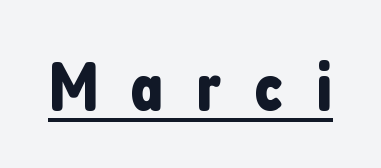
Q: Is the text italic (slanted)? A: No, it is upright.
Q: Is the typeface a serif or a sans-serif typeface? A: Sans-serif.
Q: Is the text underlined? A: Yes.
Q: Is the spacing between letters normal or unusually wide? A: Unusually wide.
Q: Width (condensed, normal, or wide)? A: Condensed.
Q: Stroke contrast? A: Low.
Q: x-height? A: Medium.
Q: Monospaced? A: No.
